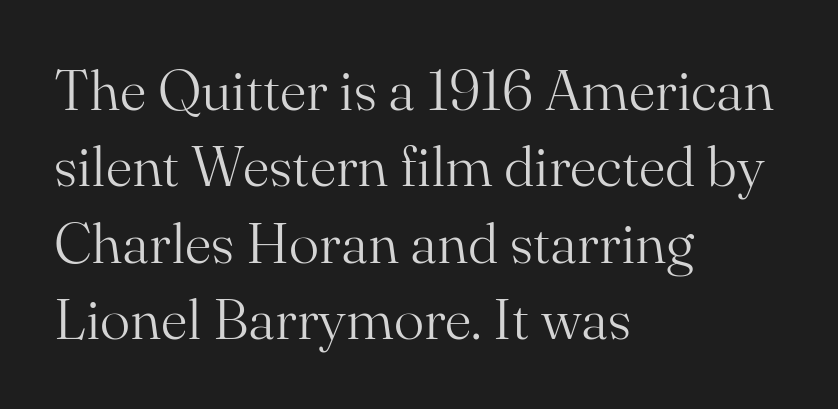
Q: Is the text bold? A: No.
Q: Is the text italic (slanted)? A: No, it is upright.
Q: Is the typeface a serif or a sans-serif typeface? A: Serif.
Q: Is the text underlined? A: No.
Q: How is the paragraph aligned? A: Left-aligned.
Q: Is the spacing between letters normal or unusually wide? A: Normal.
Q: Is the spacing between lines tight, normal or loose? A: Normal.
Q: Width (condensed, normal, or wide)? A: Normal.
Q: Stroke contrast? A: Medium.
Q: x-height? A: Small.
Q: Monospaced? A: No.
